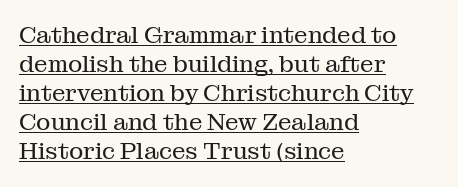
The image shows 24 px text type, upright; set left-aligned, line spacing 1.21x, normal letter spacing, underlined.
